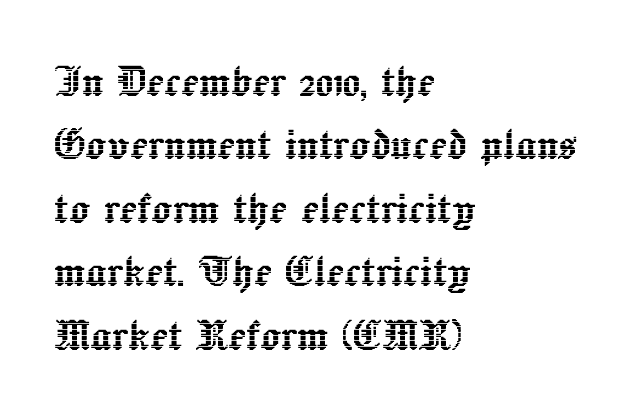
Q: Is the text italic (slanted)? A: No, it is upright.
Q: Is the text underlined? A: No.
Q: How is the paragraph aligned? A: Left-aligned.
Q: Is the spacing between letters normal or unusually wide? A: Normal.
Q: Width (condensed, normal, or wide)? A: Normal.
Q: x-height? A: Medium.
Q: Monospaced? A: No.
